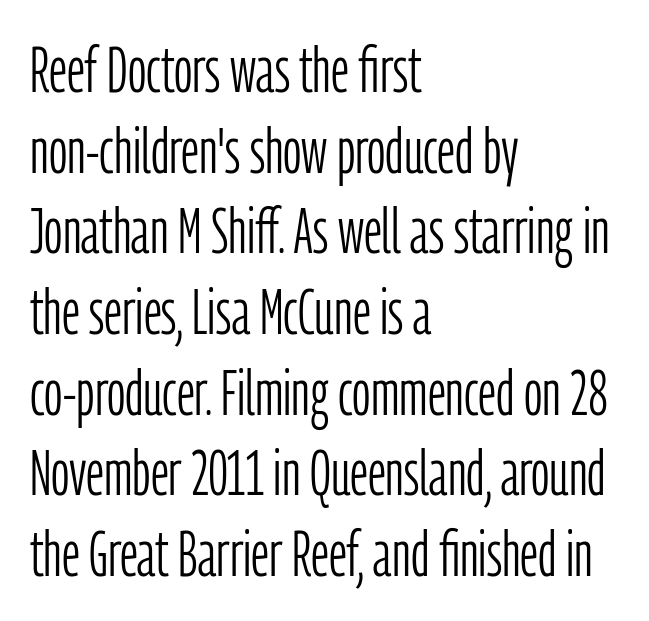
The face used here is proportionally spaced, like ordinary book or web type. Normally led — the rows are evenly, conventionally spaced. Is the type heavy? It reads as light-to-regular instead. Tracking here is standard; glyphs follow each other at the usual distance. The setting favours the left margin, as ordinary paragraphs usually do.
